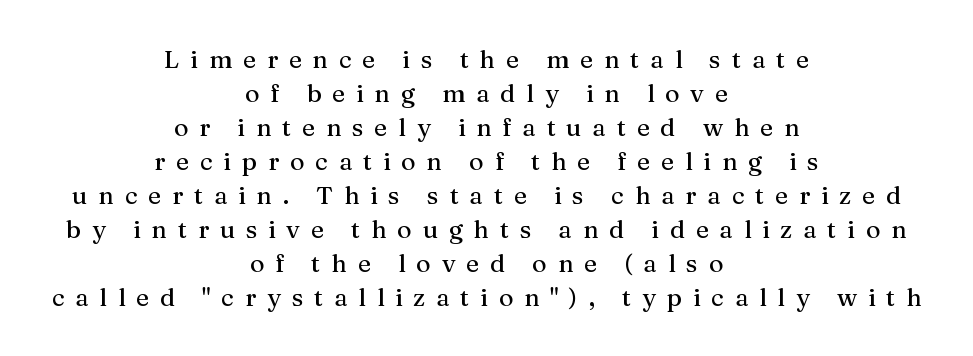
The image shows 25 px text type, upright; set centered, normal line spacing (1.36x), unusually wide letter spacing (+0.43 em), not underlined.
